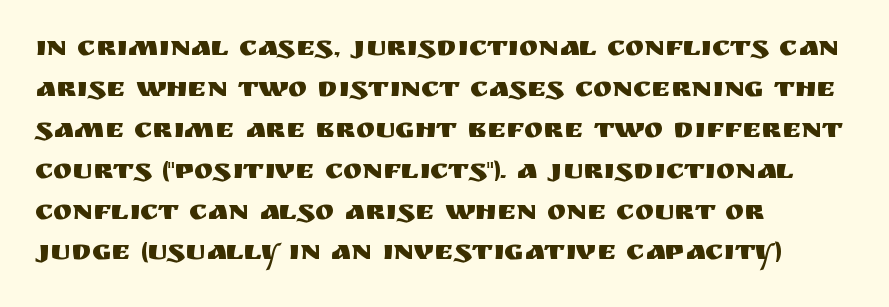
Q: Is the text italic (slanted)? A: No, it is upright.
Q: Is the typeface a serif or a sans-serif typeface? A: Sans-serif.
Q: Is the text underlined? A: No.
Q: How is the paragraph aligned? A: Left-aligned.
Q: Is the spacing between letters normal or unusually wide? A: Normal.
Q: Is the spacing between lines tight, normal or loose? A: Normal.
Q: Width (condensed, normal, or wide)? A: Normal.
Q: Stroke contrast? A: Medium.
Q: x-height? A: Large.
Q: Monospaced? A: No.
